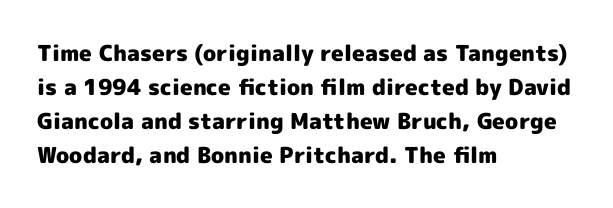
The lettering holds an erect, upright posture throughout. No word sits above an underline. Thick stems and heavy bowls — unmistakably bold. How are the letters spaced? Ordinarily, with no added tracking. Line beginnings align vertically; line endings do not.
